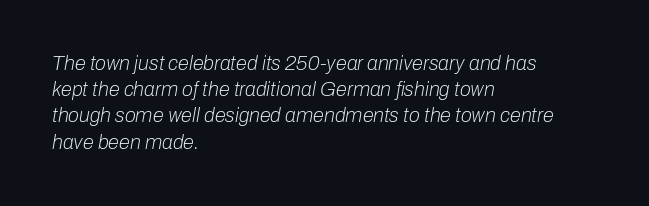
{"italic": "yes", "lean": "right", "slant_degrees": 10, "bold": "no", "underline": "no", "align": "left", "line_spacing": "normal", "line_spacing_ratio": 1.31, "letter_spacing": "normal", "letter_spacing_em": 0.0, "glyph_px": 20}
